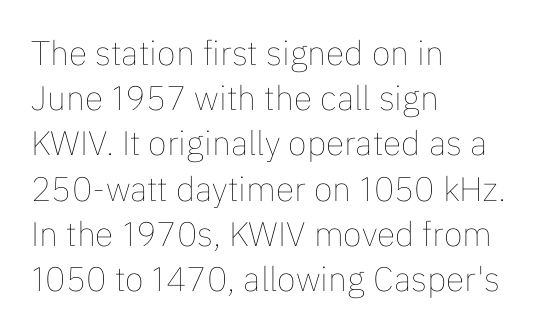
{"italic": "no", "bold": "no", "weight": "thin", "width": "normal", "stroke_contrast": "low", "x_height": "medium", "monospaced": "no", "underline": "no", "align": "left", "line_spacing": "normal", "line_spacing_ratio": 1.33, "letter_spacing": "normal", "letter_spacing_em": 0.0, "glyph_px": 34}
